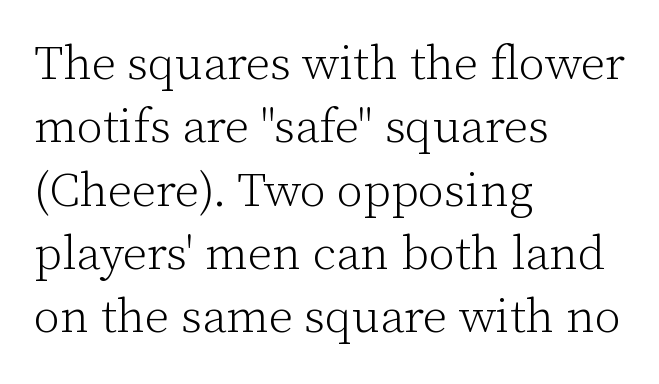
{"serif": "yes", "italic": "no", "bold": "no", "weight": "light", "width": "normal", "stroke_contrast": "low", "x_height": "medium", "monospaced": "no", "underline": "no", "align": "left", "line_spacing": "normal", "line_spacing_ratio": 1.32, "letter_spacing": "normal", "letter_spacing_em": 0.0, "glyph_px": 48}
